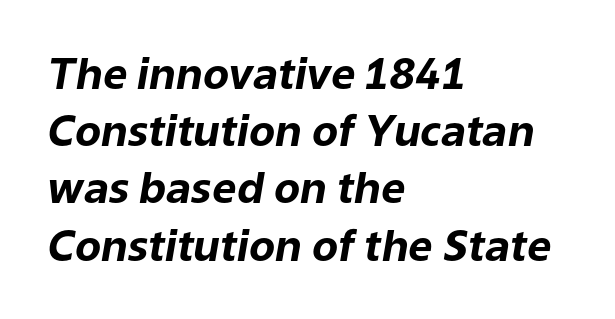
The image shows 43 px bold type, italic (leaning right); set left-aligned, normal line spacing (1.33x), normal letter spacing, not underlined; low stroke contrast and a medium x-height.
